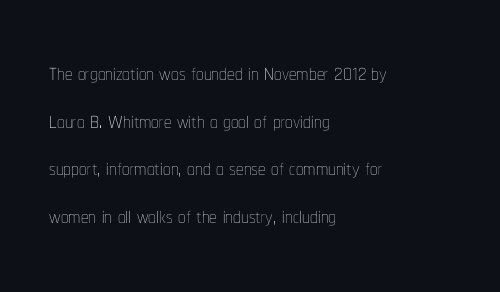
Q: Is the text bold? A: No.
Q: Is the text italic (slanted)? A: No, it is upright.
Q: Is the text underlined? A: No.
Q: How is the paragraph aligned? A: Left-aligned.
Q: Is the spacing between letters normal or unusually wide? A: Normal.
Q: Is the spacing between lines tight, normal or loose? A: Normal.
Q: Width (condensed, normal, or wide)? A: Condensed.
Q: Stroke contrast? A: Low.
Q: x-height? A: Medium.
Q: Monospaced? A: No.
